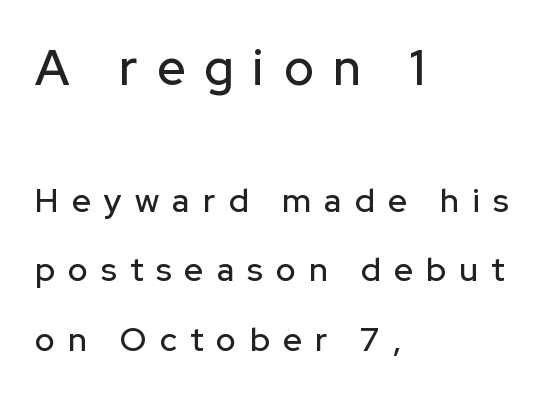
{"serif": "no", "italic": "no", "width": "normal", "stroke_contrast": "low", "x_height": "medium", "monospaced": "no", "underline": "no", "align": "left", "line_spacing": "loose", "line_spacing_ratio": 2.11, "letter_spacing": "wide", "letter_spacing_em": 0.4, "larger_block": "first", "size_ratio": 1.48, "glyph_px": 49}
